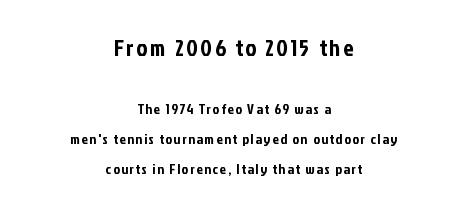
Q: Is the text italic (slanted)? A: No, it is upright.
Q: Is the text underlined? A: No.
Q: How is the paragraph aligned? A: Centered.
Q: Is the spacing between lines tight, normal or loose? A: Loose.
Q: Which block of text is set in a larger size, the first (top) or the second (bottom)? A: The first (top) one.
